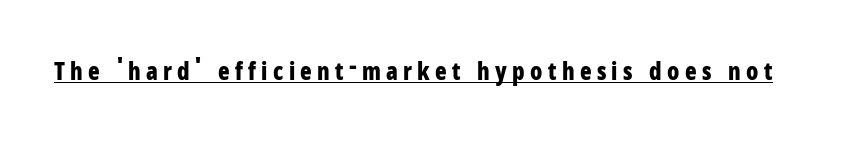
{"italic": "no", "bold": "yes", "underline": "yes", "letter_spacing": "wide", "letter_spacing_em": 0.22, "glyph_px": 24}
